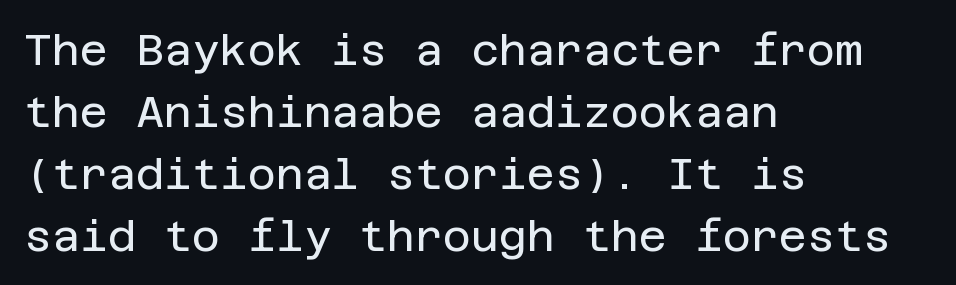
Q: Is the text bold? A: No.
Q: Is the text italic (slanted)? A: No, it is upright.
Q: Is the typeface a serif or a sans-serif typeface? A: Sans-serif.
Q: Is the text underlined? A: No.
Q: How is the paragraph aligned? A: Left-aligned.
Q: Is the spacing between letters normal or unusually wide? A: Normal.
Q: Is the spacing between lines tight, normal or loose? A: Normal.
Q: Width (condensed, normal, or wide)? A: Normal.
Q: Stroke contrast? A: Low.
Q: x-height? A: Large.
